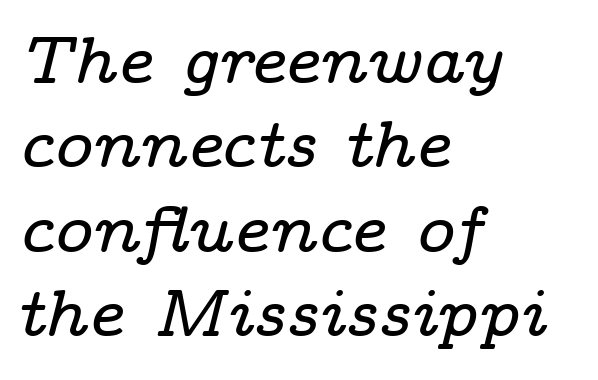
The image shows 66 px wide serif type, italic (leaning right); set left-aligned, normal line spacing (1.28x), normal letter spacing, not underlined; low stroke contrast and a medium x-height.
